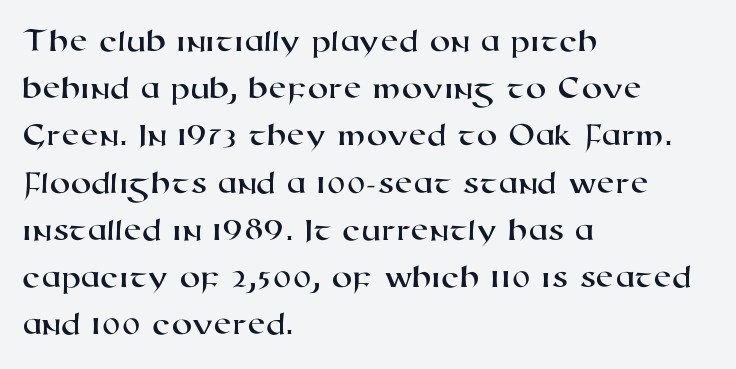
Q: Is the typeface a serif or a sans-serif typeface? A: Sans-serif.
Q: Is the text underlined? A: No.
Q: How is the paragraph aligned? A: Left-aligned.
Q: Is the spacing between letters normal or unusually wide? A: Normal.
Q: Is the spacing between lines tight, normal or loose? A: Normal.
Q: Width (condensed, normal, or wide)? A: Wide.
Q: Stroke contrast? A: High.
Q: x-height? A: Medium.
Q: Monospaced? A: No.
